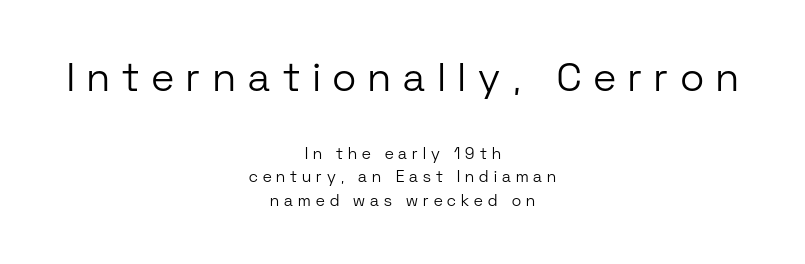
Q: Is the text bold? A: No.
Q: Is the text italic (slanted)? A: No, it is upright.
Q: Is the typeface a serif or a sans-serif typeface? A: Sans-serif.
Q: Is the text underlined? A: No.
Q: How is the paragraph aligned? A: Centered.
Q: Is the spacing between letters normal or unusually wide? A: Unusually wide.
Q: Is the spacing between lines tight, normal or loose? A: Normal.
Q: Which block of text is set in a larger size, the first (top) or the second (bottom)? A: The first (top) one.
Q: Width (condensed, normal, or wide)? A: Normal.
Q: Stroke contrast? A: Low.
Q: x-height? A: Medium.
Q: Monospaced? A: No.
